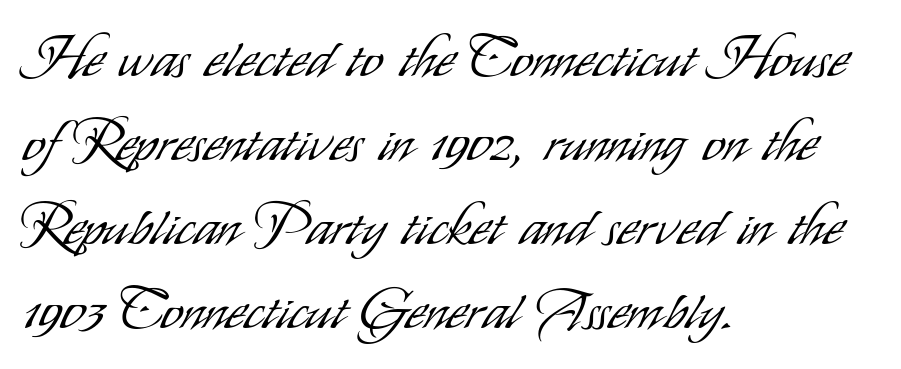
{"serif": "no", "bold": "no", "weight": "light", "width": "condensed", "stroke_contrast": "low", "x_height": "small", "monospaced": "no", "underline": "no", "align": "left", "line_spacing": "normal", "line_spacing_ratio": 1.5, "letter_spacing": "normal", "letter_spacing_em": 0.0, "glyph_px": 56}
